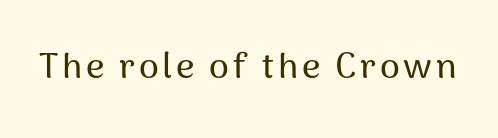
{"serif": "no", "italic": "no", "width": "normal", "stroke_contrast": "medium", "x_height": "medium", "monospaced": "no", "underline": "no", "glyph_px": 36}
